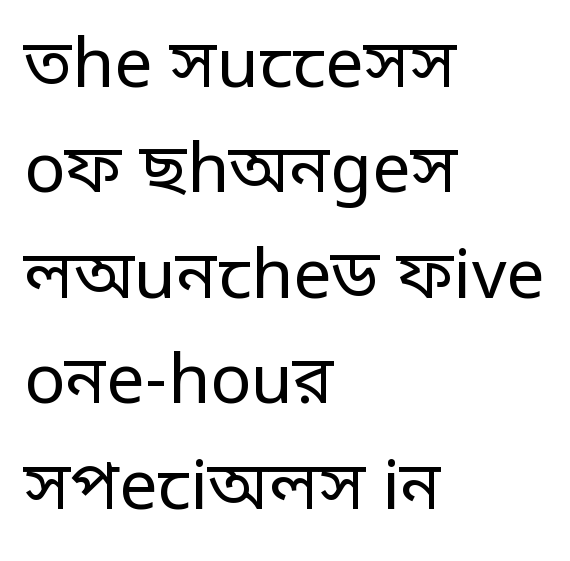
Q: Is the text bold? A: No.
Q: Is the text italic (slanted)? A: No, it is upright.
Q: Is the typeface a serif or a sans-serif typeface? A: Sans-serif.
Q: Is the text underlined? A: No.
Q: How is the paragraph aligned? A: Left-aligned.
Q: Is the spacing between letters normal or unusually wide? A: Normal.
Q: Is the spacing between lines tight, normal or loose? A: Normal.
Q: Width (condensed, normal, or wide)? A: Normal.
Q: Stroke contrast? A: Low.
Q: x-height? A: Large.
Q: Monospaced? A: No.
